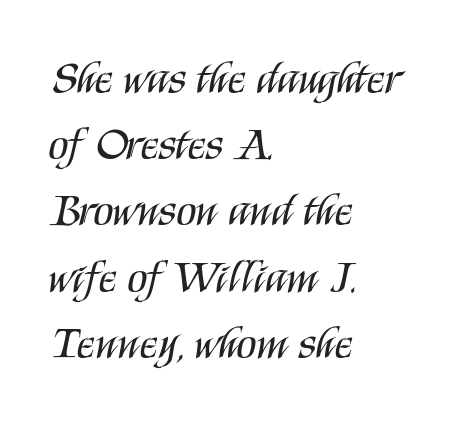
Q: Is the text bold? A: No.
Q: Is the text italic (slanted)? A: Yes.
Q: Is the typeface a serif or a sans-serif typeface? A: Sans-serif.
Q: Is the text underlined? A: No.
Q: How is the paragraph aligned? A: Left-aligned.
Q: Is the spacing between letters normal or unusually wide? A: Normal.
Q: Is the spacing between lines tight, normal or loose? A: Normal.
Q: Width (condensed, normal, or wide)? A: Condensed.
Q: Stroke contrast? A: Medium.
Q: x-height? A: Large.
Q: Monospaced? A: No.
